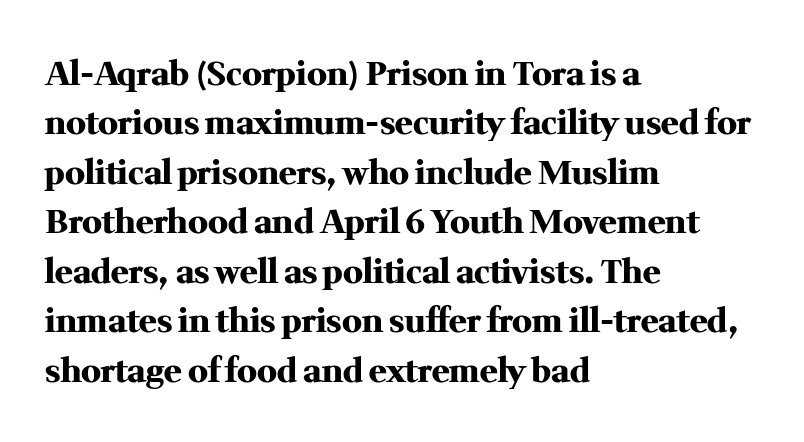
{"serif": "yes", "italic": "no", "bold": "yes", "weight": "heavy", "width": "normal", "stroke_contrast": "medium", "x_height": "medium", "monospaced": "no", "underline": "no", "align": "left", "line_spacing": "normal", "line_spacing_ratio": 1.5, "letter_spacing": "normal", "letter_spacing_em": 0.0, "glyph_px": 33}
